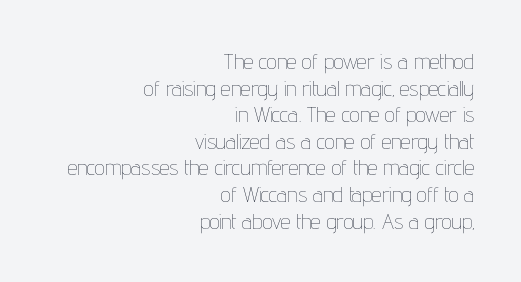
The specimen omits any rule beneath the text block's lines. Here the glyphs are tracked normally, forming tight word shapes. Unbolded letterforms with no extra heft. These lines stack with their right ends in a neat column. The type sits square on the baseline with zero lean.
